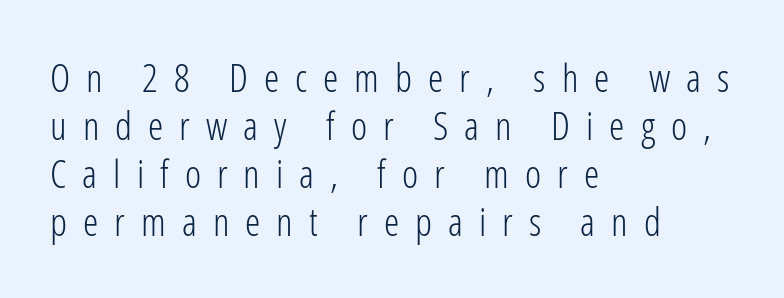
{"serif": "no", "italic": "no", "bold": "no", "weight": "light", "width": "condensed", "stroke_contrast": "low", "x_height": "medium", "monospaced": "no", "underline": "no", "align": "left", "line_spacing_ratio": 1.23, "letter_spacing": "wide", "letter_spacing_em": 0.41, "glyph_px": 39}
